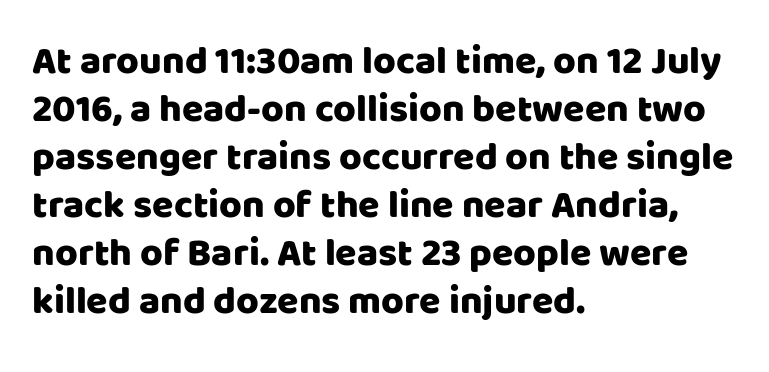
Posture: upright roman. These lines stack with their left ends in a neat column. Bare-footed words on every line. The type family on display is of the sans-serif kind. The passage shown is typed in a proportional face where columns would drift.
